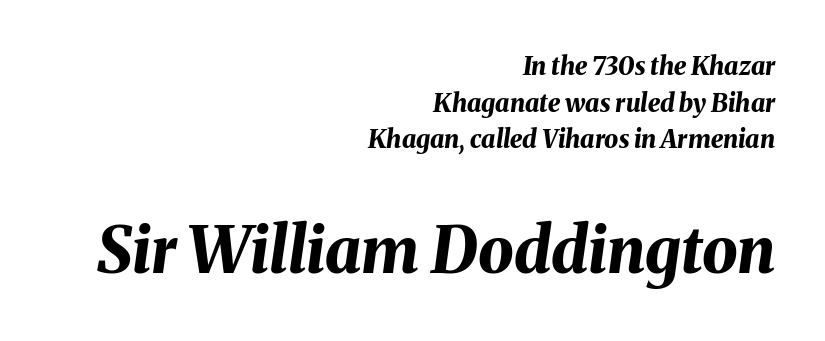
The image shows 63 px bold type, italic (leaning right); set right-aligned, normal line spacing (1.47x), normal letter spacing, not underlined; the second (bottom) block is 2.52x larger; medium stroke contrast and a medium x-height.
